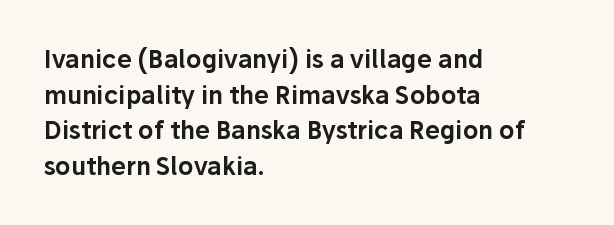
{"italic": "no", "underline": "no", "align": "left", "line_spacing": "normal", "line_spacing_ratio": 1.48, "letter_spacing": "normal", "letter_spacing_em": 0.0, "glyph_px": 24}
